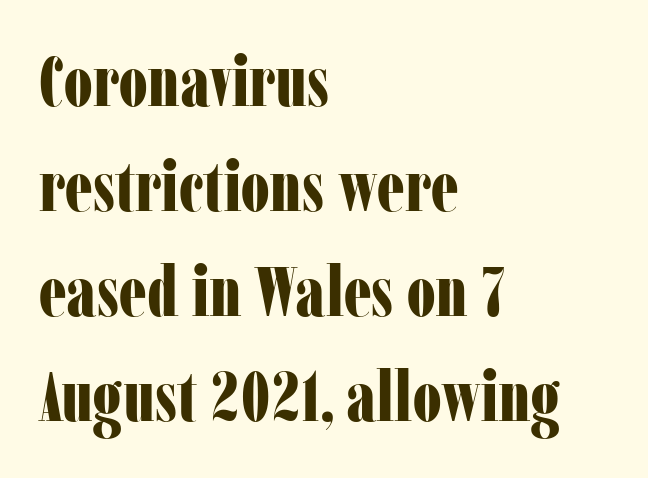
{"serif": "yes", "italic": "no", "bold": "yes", "weight": "bold", "width": "condensed", "stroke_contrast": "low", "x_height": "medium", "monospaced": "no", "underline": "no", "align": "left", "line_spacing": "normal", "line_spacing_ratio": 1.5, "letter_spacing": "normal", "letter_spacing_em": 0.0, "glyph_px": 70}
